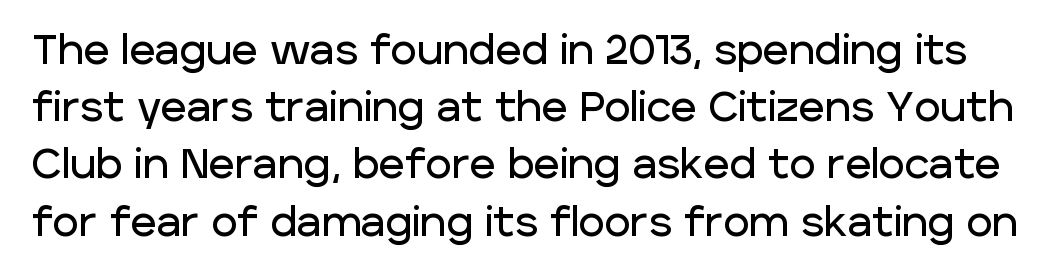
{"serif": "no", "italic": "no", "width": "normal", "stroke_contrast": "low", "x_height": "large", "monospaced": "no", "underline": "no", "line_spacing": "normal", "line_spacing_ratio": 1.43, "letter_spacing": "normal", "letter_spacing_em": 0.0, "glyph_px": 40}
